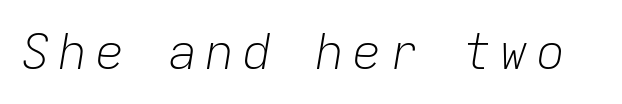
The image shows 49 px light type, italic (leaning right), monospaced; set not underlined; low stroke contrast and a medium x-height.
